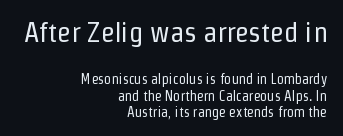
Q: Is the text bold? A: No.
Q: Is the text italic (slanted)? A: No, it is upright.
Q: Is the typeface a serif or a sans-serif typeface? A: Sans-serif.
Q: Is the text underlined? A: No.
Q: How is the paragraph aligned? A: Right-aligned.
Q: Is the spacing between letters normal or unusually wide? A: Normal.
Q: Which block of text is set in a larger size, the first (top) or the second (bottom)? A: The first (top) one.
Q: Width (condensed, normal, or wide)? A: Condensed.
Q: Stroke contrast? A: Low.
Q: x-height? A: Medium.
Q: Monospaced? A: No.
